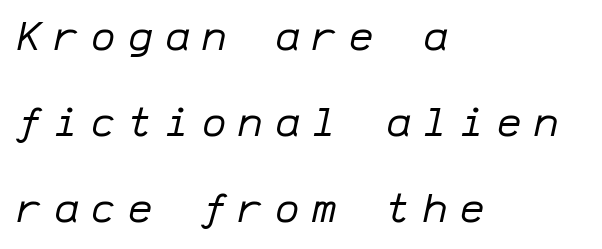
{"italic": "yes", "lean": "right", "slant_degrees": 12, "bold": "no", "weight": "regular", "width": "normal", "stroke_contrast": "low", "x_height": "medium", "monospaced": "yes", "underline": "no", "align": "left", "line_spacing": "loose", "line_spacing_ratio": 2.1, "letter_spacing": "wide", "letter_spacing_em": 0.3, "glyph_px": 41}
